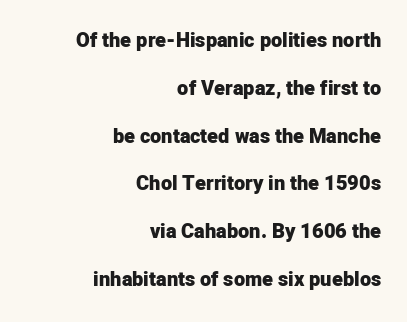
The image shows 20 px bold type, upright; set right-aligned, loose line spacing (2.39x), normal letter spacing, not underlined.
